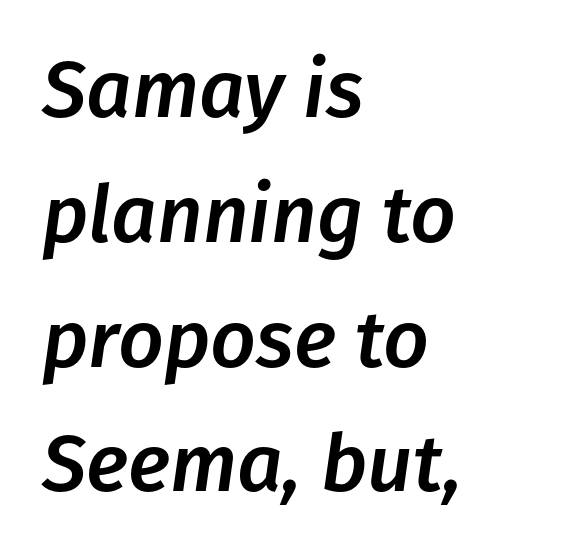
{"italic": "yes", "lean": "right", "slant_degrees": 8, "width": "normal", "stroke_contrast": "low", "x_height": "medium", "monospaced": "no", "underline": "no", "align": "left", "line_spacing": "normal", "line_spacing_ratio": 1.56, "letter_spacing": "normal", "letter_spacing_em": 0.0, "glyph_px": 80}
